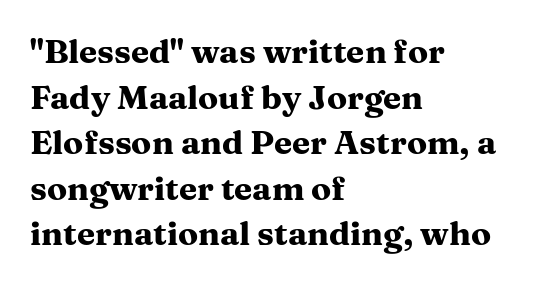
Q: Is the text bold? A: Yes.
Q: Is the text italic (slanted)? A: No, it is upright.
Q: Is the typeface a serif or a sans-serif typeface? A: Serif.
Q: Is the text underlined? A: No.
Q: How is the paragraph aligned? A: Left-aligned.
Q: Is the spacing between letters normal or unusually wide? A: Normal.
Q: Is the spacing between lines tight, normal or loose? A: Normal.
Q: Width (condensed, normal, or wide)? A: Wide.
Q: Stroke contrast? A: Medium.
Q: x-height? A: Medium.
Q: Monospaced? A: No.
